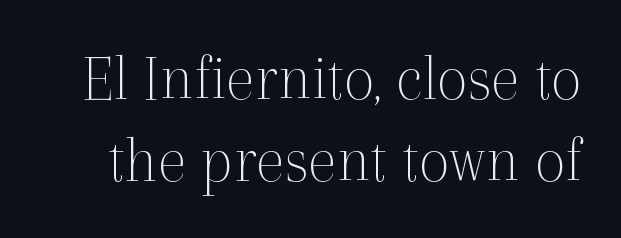
Q: Is the text bold? A: No.
Q: Is the text italic (slanted)? A: No, it is upright.
Q: Is the typeface a serif or a sans-serif typeface? A: Serif.
Q: Is the text underlined? A: No.
Q: Is the spacing between letters normal or unusually wide? A: Normal.
Q: Width (condensed, normal, or wide)? A: Normal.
Q: x-height? A: Medium.
Q: Monospaced? A: No.
